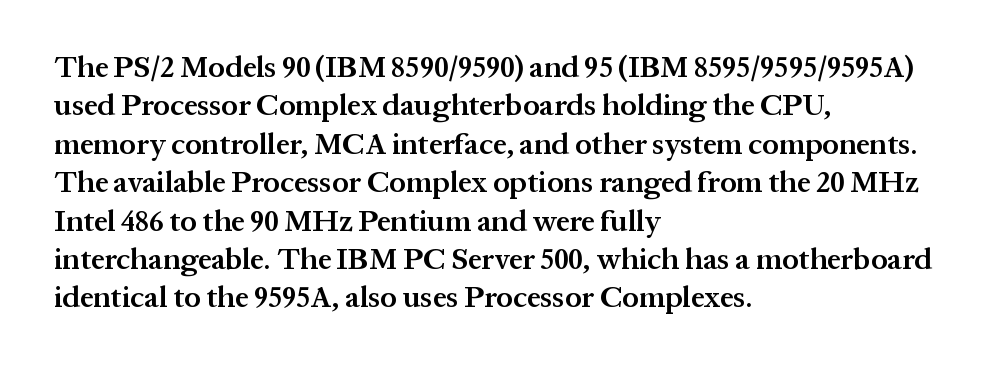
The image shows 30 px semibold serif type, upright; set left-aligned, normal line spacing (1.28x), normal letter spacing, not underlined; medium stroke contrast and a medium x-height.
